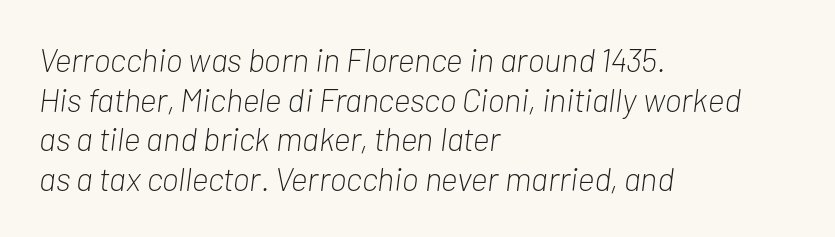
{"italic": "yes", "lean": "right", "slant_degrees": 7, "bold": "no", "weight": "light", "width": "condensed", "stroke_contrast": "low", "x_height": "medium", "monospaced": "no", "underline": "no", "align": "left", "line_spacing_ratio": 1.2, "letter_spacing": "normal", "letter_spacing_em": 0.0, "glyph_px": 33}
